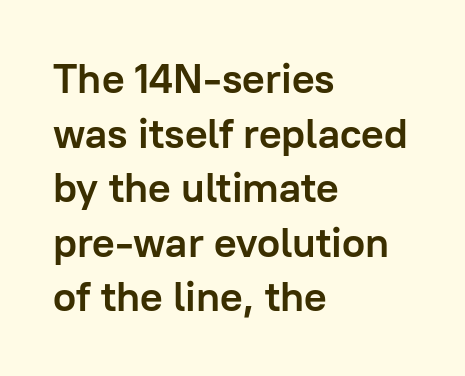
The image shows 42 px semibold sans-serif type, upright; set left-aligned, normal line spacing (1.3x), normal letter spacing, not underlined; low stroke contrast and a medium x-height.
